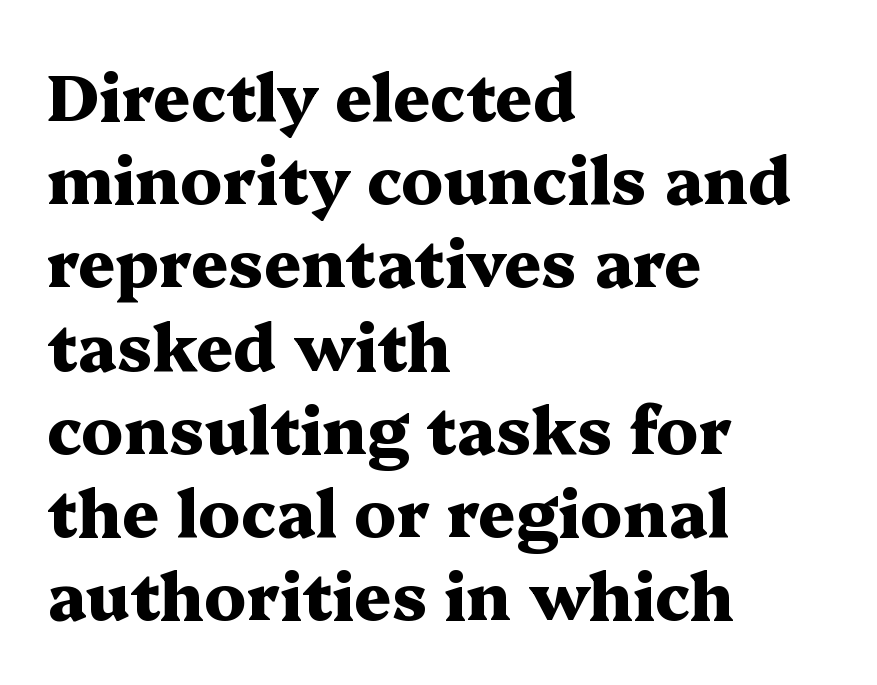
The image shows 65 px heavy, wide serif type, upright; set left-aligned, normal line spacing (1.28x), normal letter spacing, not underlined; medium stroke contrast and a medium x-height.
